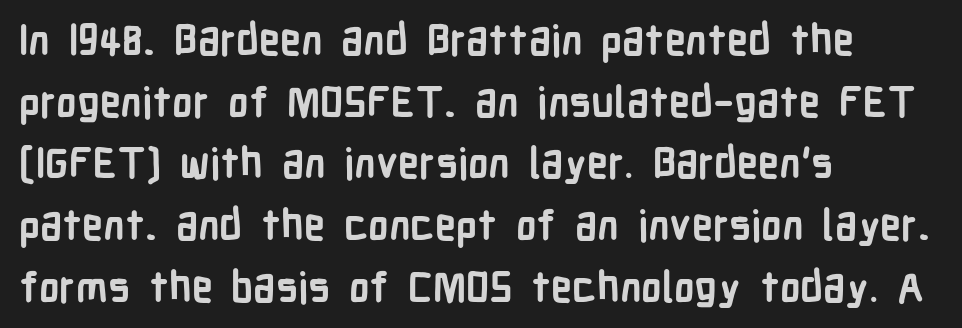
{"serif": "no", "italic": "no", "bold": "yes", "weight": "semibold", "width": "condensed", "stroke_contrast": "low", "x_height": "medium", "monospaced": "no", "underline": "no", "align": "left", "line_spacing": "normal", "line_spacing_ratio": 1.47, "letter_spacing": "normal", "letter_spacing_em": 0.0, "glyph_px": 42}
